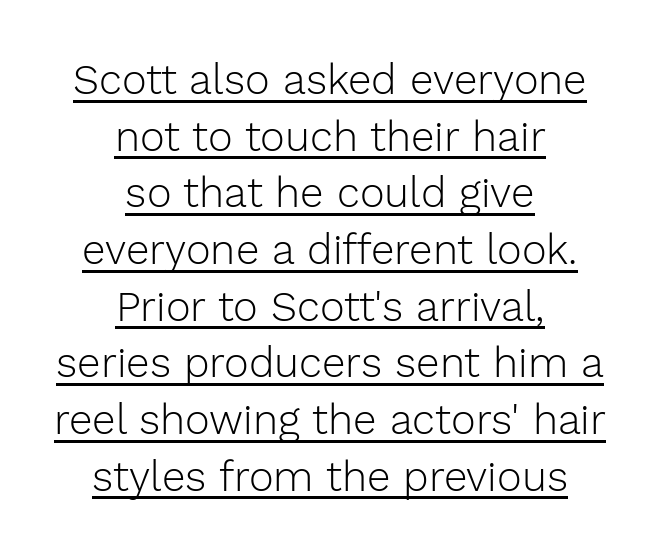
Q: Is the text bold? A: No.
Q: Is the text italic (slanted)? A: No, it is upright.
Q: Is the typeface a serif or a sans-serif typeface? A: Sans-serif.
Q: Is the text underlined? A: Yes.
Q: How is the paragraph aligned? A: Centered.
Q: Is the spacing between letters normal or unusually wide? A: Normal.
Q: Is the spacing between lines tight, normal or loose? A: Normal.
Q: Width (condensed, normal, or wide)? A: Normal.
Q: Stroke contrast? A: Low.
Q: x-height? A: Medium.
Q: Monospaced? A: No.
